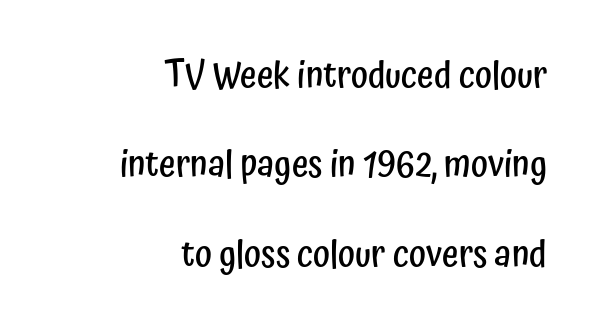
The image shows 36 px semibold, condensed sans-serif type, upright; set right-aligned, loose line spacing (2.48x), normal letter spacing, not underlined; low stroke contrast and a medium x-height.
